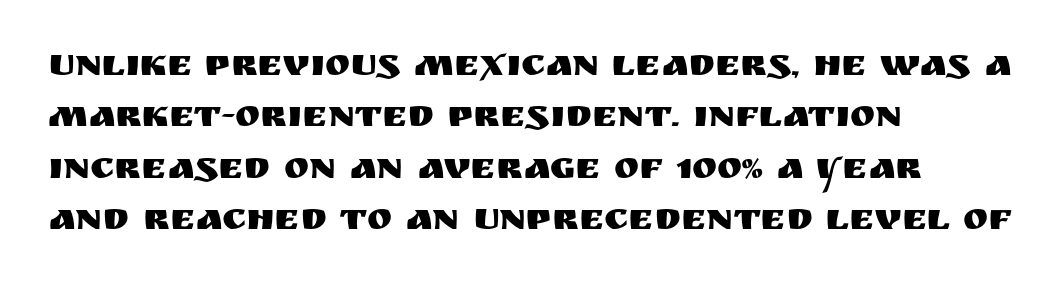
Leading matches the norm, producing a regular column. Is the letter spacing exaggerated? No — it looks like the ordinary default. Nope, not italic — everything's standing straight. Compared with a centered layout, this one pins lines to the left instead. Type style note: lacks serifs. Character widths vary here, with narrow letters taking less room than wide ones.
